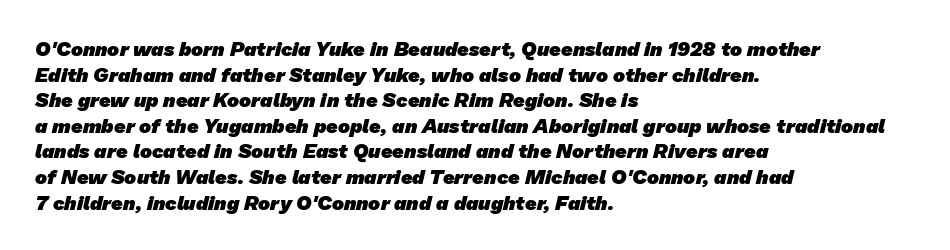
Check under the words: just untouched page. Each word holds together tightly as a unit, with standard inter-letter gaps. Its strokes are broad and dark, the hallmark of bold type. The designer left line spacing at the default. The passage is arranged the way most books set body copy — flush left.
